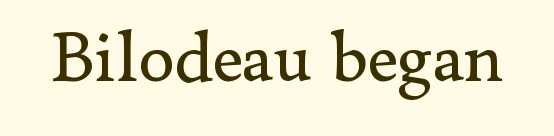
Q: Is the text bold? A: No.
Q: Is the text italic (slanted)? A: No, it is upright.
Q: Is the typeface a serif or a sans-serif typeface? A: Serif.
Q: Is the text underlined? A: No.
Q: Is the spacing between letters normal or unusually wide? A: Normal.
Q: Width (condensed, normal, or wide)? A: Normal.
Q: Stroke contrast? A: Low.
Q: x-height? A: Small.
Q: Monospaced? A: No.
